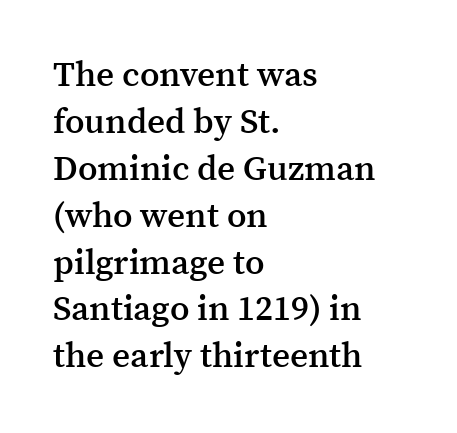
Yep, those are serifs on the letters. A typesetter would call this proportional, since set widths differ per character. Vertical strokes here are truly vertical. The space beneath each line is pristine and unruled.
